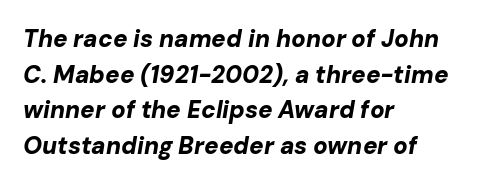
The image shows 24 px bold type, italic (leaning right); set left-aligned, normal line spacing (1.48x), normal letter spacing, not underlined.
